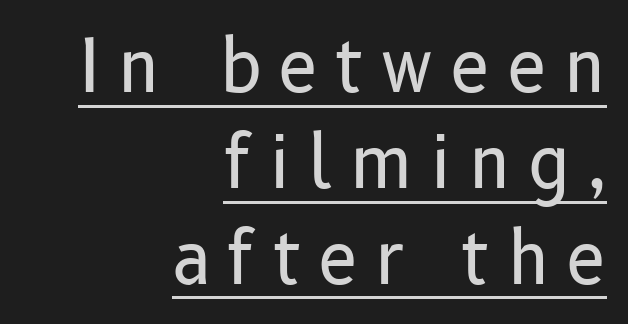
Q: Is the text bold? A: No.
Q: Is the text italic (slanted)? A: No, it is upright.
Q: Is the typeface a serif or a sans-serif typeface? A: Sans-serif.
Q: Is the text underlined? A: Yes.
Q: How is the paragraph aligned? A: Right-aligned.
Q: Is the spacing between letters normal or unusually wide? A: Unusually wide.
Q: Is the spacing between lines tight, normal or loose? A: Normal.
Q: Width (condensed, normal, or wide)? A: Normal.
Q: Stroke contrast? A: Low.
Q: x-height? A: Medium.
Q: Monospaced? A: No.
